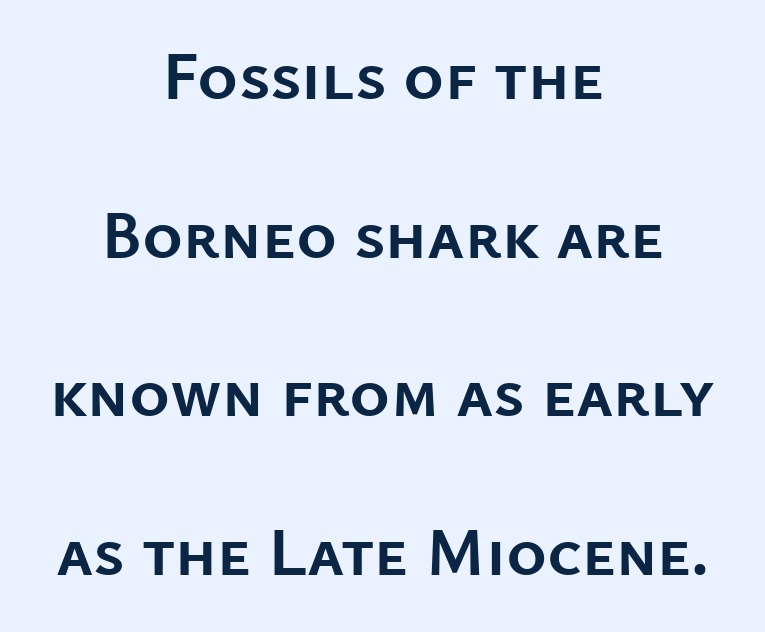
The line-height multiplier appears high, well above default. The type family on display is of the sans-serif kind. Students, this is bold: see how much ink each stroke carries. No word sits above an underline. Leftover space on each line is divided equally before and after the words.
